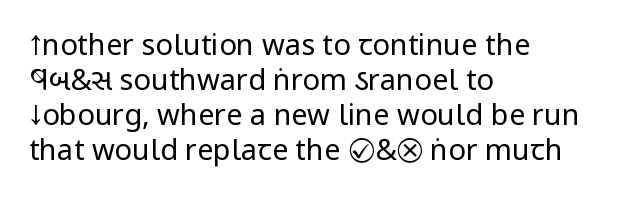
The image shows 29 px regular-weight, condensed sans-serif type, upright; set left-aligned, line spacing 1.21x, normal letter spacing, not underlined; low stroke contrast and a large x-height.
